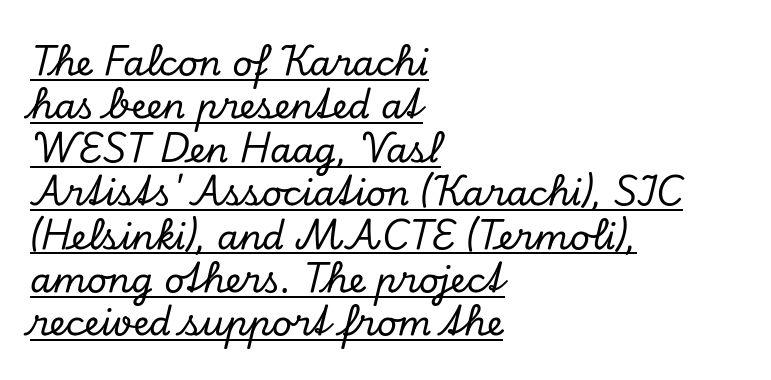
The image shows 35 px serif type, italic (leaning right); set left-aligned, line spacing 1.24x, normal letter spacing, underlined; low stroke contrast and a small x-height.
